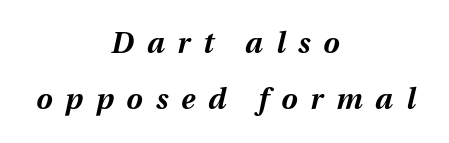
{"italic": "yes", "lean": "right", "slant_degrees": 12, "bold": "yes", "weight": "bold", "width": "normal", "stroke_contrast": "medium", "x_height": "medium", "monospaced": "no", "underline": "no", "align": "center", "line_spacing": "loose", "line_spacing_ratio": 1.93, "letter_spacing": "wide", "letter_spacing_em": 0.45, "glyph_px": 29}
